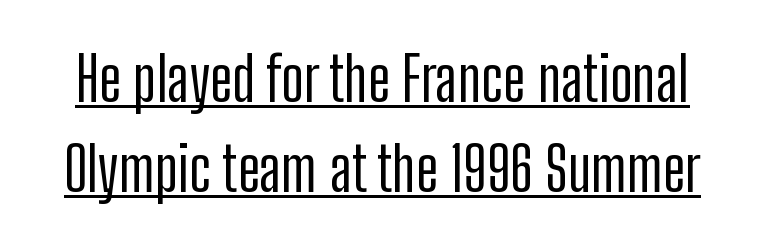
Typographically, this falls in the sans-serif category. Observe the ordinary spacing: letters are neighbours, not strangers. In designer terms, the underline attribute is active on this setting. A normal amount of white space separates one row of letters from the next. Spacing verdict: proportional, widths tailored to each character. Unlike italic type, these characters show no tilt at all.
